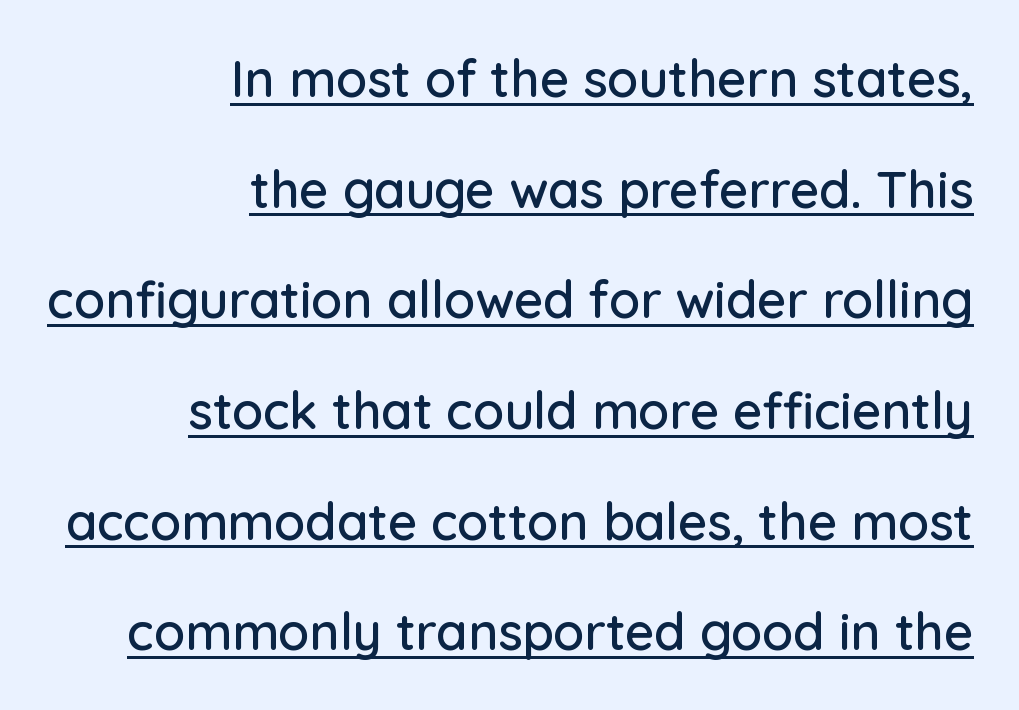
{"serif": "no", "italic": "no", "width": "normal", "stroke_contrast": "low", "x_height": "medium", "monospaced": "no", "underline": "yes", "align": "right", "line_spacing": "loose", "line_spacing_ratio": 2.17, "letter_spacing": "normal", "letter_spacing_em": 0.0, "glyph_px": 51}
